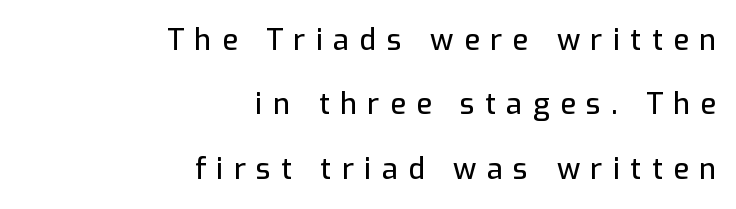
The image shows 29 px sans-serif type, upright; set right-aligned, loose line spacing (2.22x), unusually wide letter spacing (+0.36 em), not underlined; low stroke contrast and a medium x-height.
